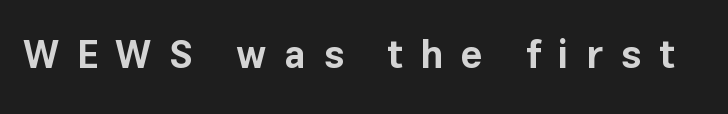
Ordinary non-slanted type is in use. On the weight axis this lands at bold, roughly 700. Decoration check: the copy has no underline. The font family rendered here belongs to the sans-serif group. The passage shown has open, widely tracked lettering throughout. The face used here is proportionally spaced, like ordinary book or web type.
